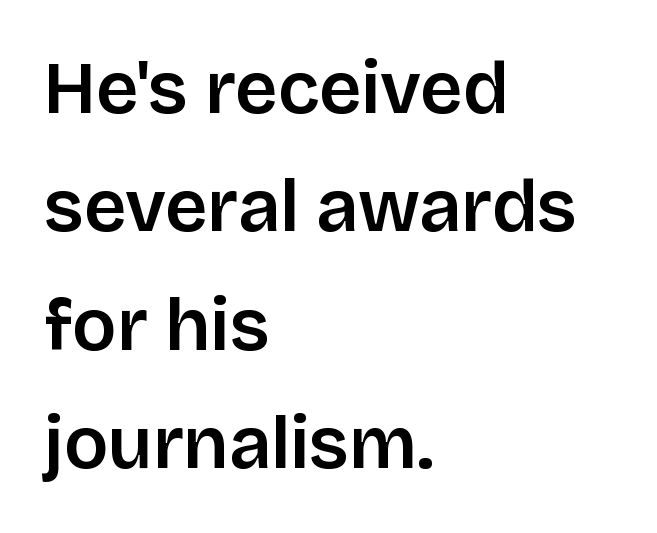
{"serif": "no", "italic": "no", "width": "normal", "stroke_contrast": "low", "x_height": "large", "monospaced": "no", "underline": "no", "align": "left", "line_spacing": "normal", "line_spacing_ratio": 1.6, "letter_spacing": "normal", "letter_spacing_em": 0.0, "glyph_px": 74}
